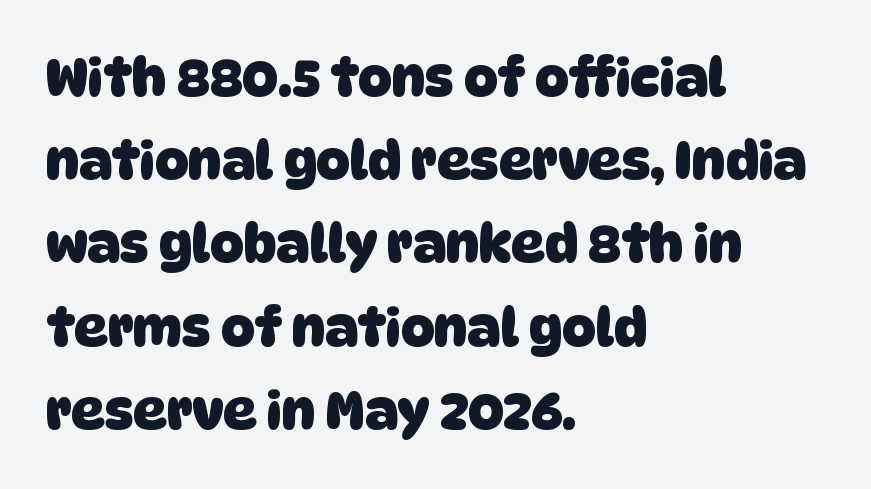
The designer left line spacing at the default. The area under the type is left untouched. Visually the block forms a straight wall on the left and a jagged coastline on the right. The font family rendered here belongs to the sans-serif group. This rendering leaves character spacing at its baseline value. Plenty of ink on the page — the face is bold.
